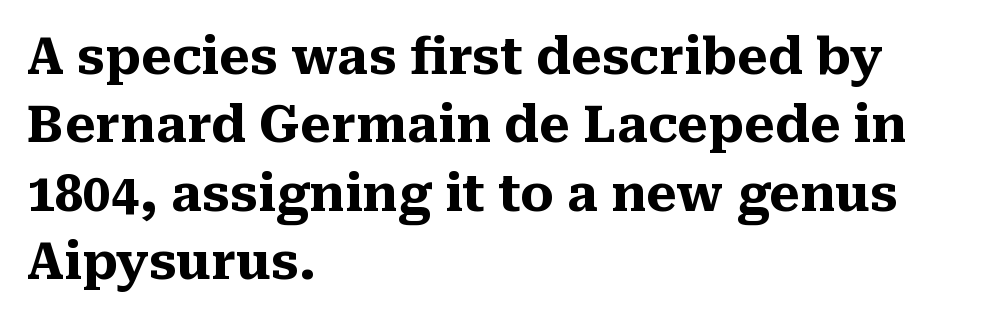
No word sits above an underline. Compared with typical body copy, the letter spacing here is the same. Stroke thickness is high; the sample reads as a true bold. Unlike a clean sans, this face finishes its strokes with serifs. A classic flush-left, rag-right setting is used for this passage.
